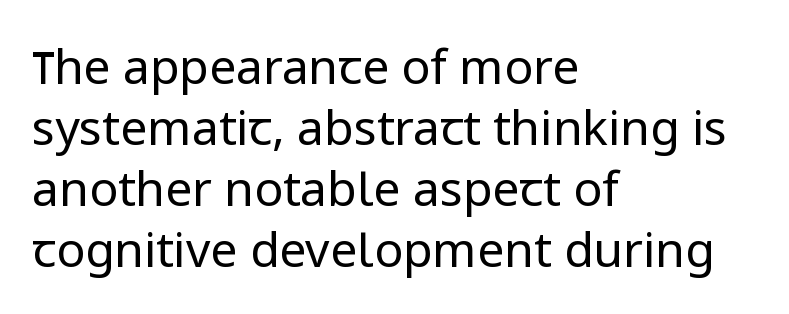
Each letter keeps its own natural width here, so spacing adapts to shape. Rendered with straight, roman letterforms. A normal amount of white space separates one row of letters from the next. Left-aligned paragraph, ragged on the right. Students, note that the glyphs here touch the page at normal intervals.
